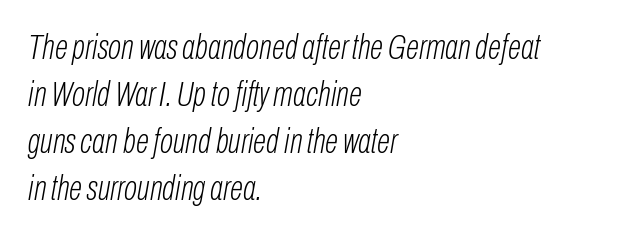
Q: Is the text bold? A: No.
Q: Is the text italic (slanted)? A: Yes, it leans right by about 10 degrees.
Q: Is the text underlined? A: No.
Q: How is the paragraph aligned? A: Left-aligned.
Q: Is the spacing between letters normal or unusually wide? A: Normal.
Q: Is the spacing between lines tight, normal or loose? A: Normal.
Q: Width (condensed, normal, or wide)? A: Condensed.
Q: Stroke contrast? A: Low.
Q: x-height? A: Medium.
Q: Monospaced? A: No.
